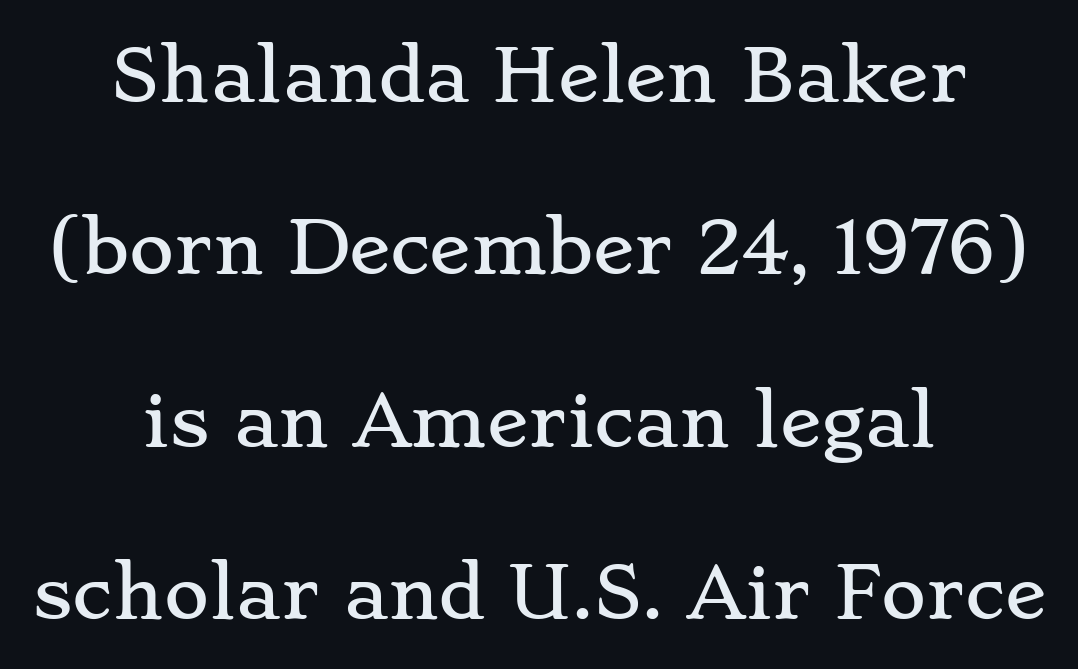
Q: Is the text italic (slanted)? A: No, it is upright.
Q: Is the typeface a serif or a sans-serif typeface? A: Serif.
Q: Is the text underlined? A: No.
Q: How is the paragraph aligned? A: Centered.
Q: Is the spacing between letters normal or unusually wide? A: Normal.
Q: Is the spacing between lines tight, normal or loose? A: Loose.
Q: Width (condensed, normal, or wide)? A: Wide.
Q: Stroke contrast? A: Low.
Q: x-height? A: Small.
Q: Monospaced? A: No.
